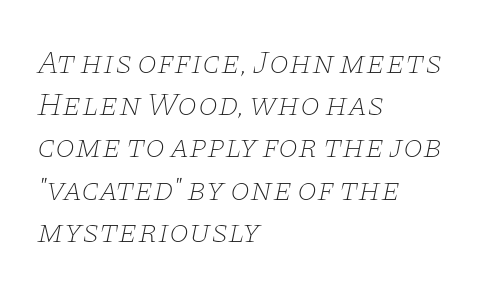
Q: Is the text bold? A: No.
Q: Is the text italic (slanted)? A: Yes, it leans right by about 11 degrees.
Q: Is the typeface a serif or a sans-serif typeface? A: Serif.
Q: Is the text underlined? A: No.
Q: How is the paragraph aligned? A: Left-aligned.
Q: Is the spacing between letters normal or unusually wide? A: Normal.
Q: Is the spacing between lines tight, normal or loose? A: Normal.
Q: Width (condensed, normal, or wide)? A: Wide.
Q: Stroke contrast? A: Low.
Q: x-height? A: Large.
Q: Monospaced? A: No.
